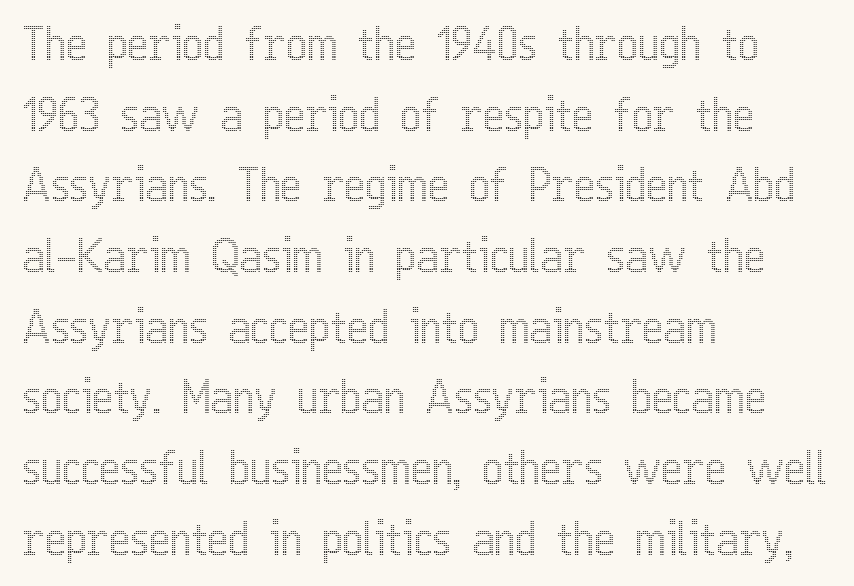
{"italic": "no", "width": "condensed", "x_height": "medium", "monospaced": "no", "underline": "no", "align": "left", "line_spacing": "normal", "line_spacing_ratio": 1.57, "letter_spacing": "normal", "letter_spacing_em": 0.0, "glyph_px": 45}
